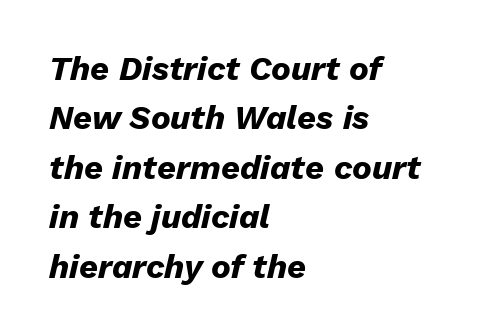
The image shows 33 px heavy type, italic (leaning right); set left-aligned, normal line spacing (1.5x), normal letter spacing, not underlined; low stroke contrast and a medium x-height.
